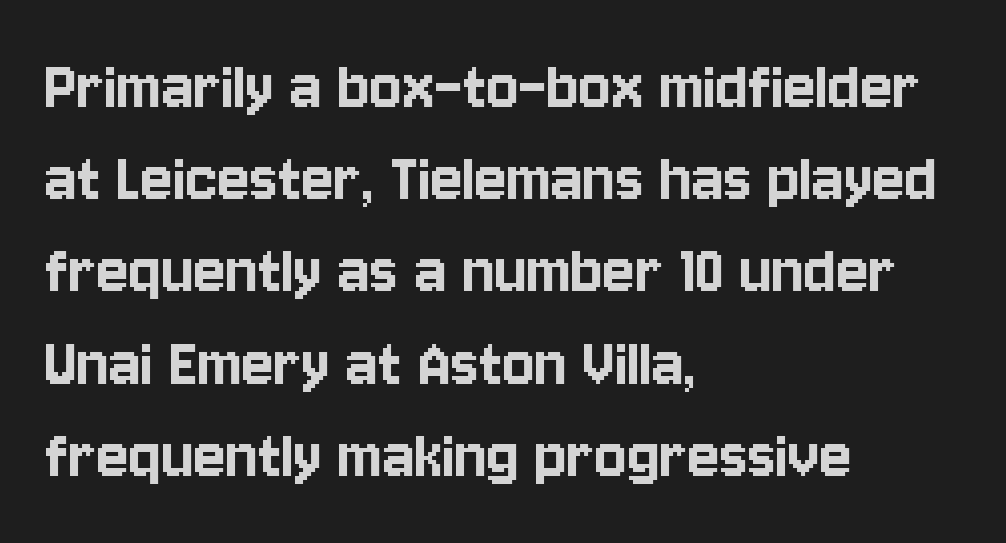
Q: Is the text italic (slanted)? A: No, it is upright.
Q: Is the typeface a serif or a sans-serif typeface? A: Sans-serif.
Q: Is the text underlined? A: No.
Q: How is the paragraph aligned? A: Left-aligned.
Q: Is the spacing between letters normal or unusually wide? A: Normal.
Q: Width (condensed, normal, or wide)? A: Condensed.
Q: Stroke contrast? A: Low.
Q: x-height? A: Large.
Q: Monospaced? A: No.
